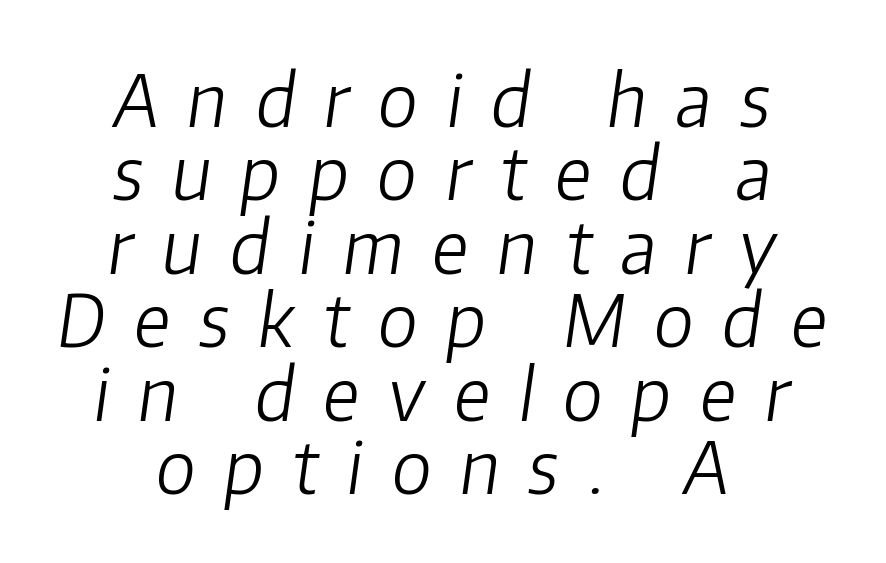
The whitespace from short lines is split evenly between both sides. Baseline-to-baseline distance is barely more than the letter height. Each stroke keeps to a modest, everyday thickness or less. The glyphs look as if they've been sheared to an angle. Proportional: the letters do not fall into vertical columns.
